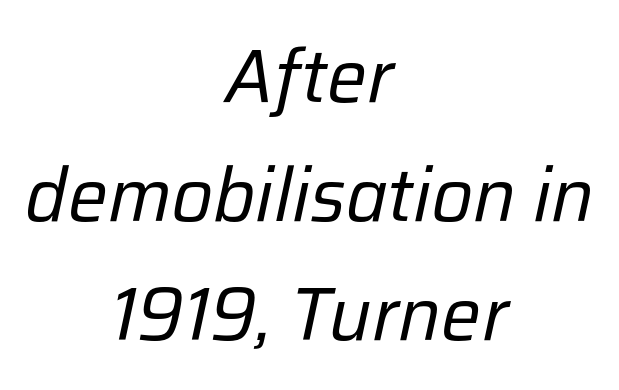
The image shows 75 px regular-weight type, italic (leaning right); set centered, normal line spacing (1.59x), normal letter spacing, not underlined; low stroke contrast and a medium x-height.
